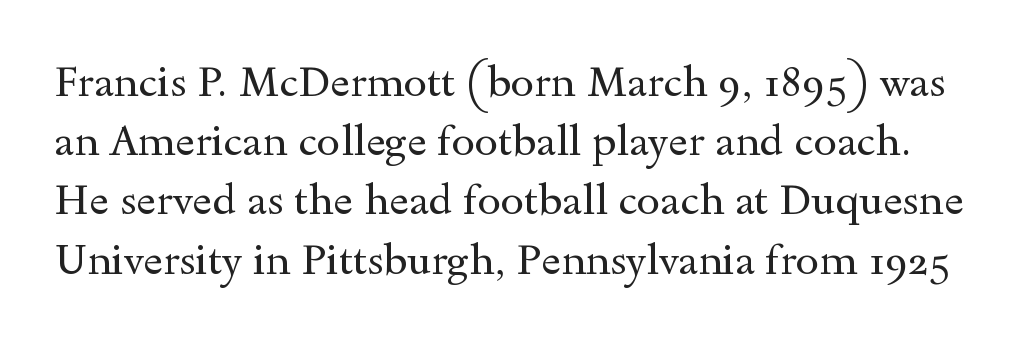
The image shows 42 px regular-weight, wide serif type, upright; set normal line spacing (1.41x), normal letter spacing, not underlined; a small x-height.
